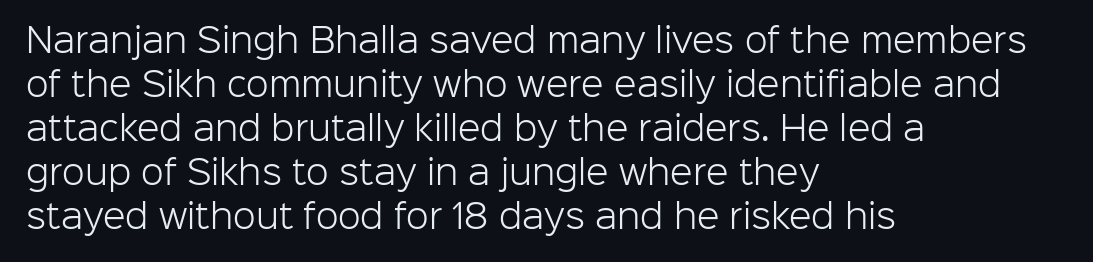
A typesetter would call this proportional, since set widths differ per character. Rule under the text: the space is simply empty. Line starts are locked; line ends wander. Nope, not italic — everything's standing straight. Nobody touched the tracking dial on this one. Nothing heavy about these letters — not bold at all.
